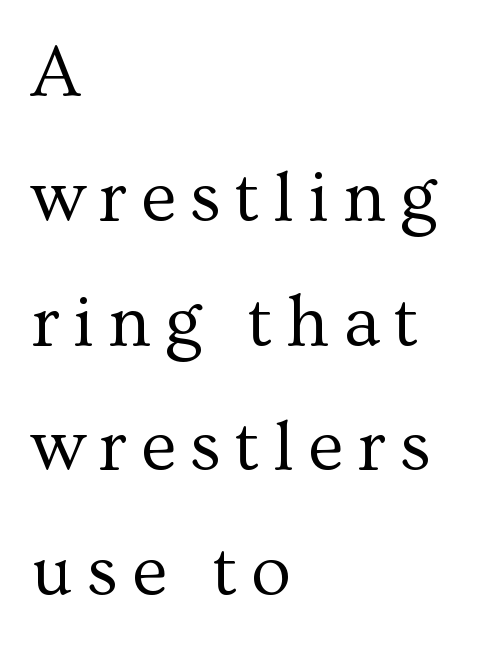
The image shows 73 px regular-weight serif type, upright; set left-aligned, line spacing 1.71x, not underlined; medium stroke contrast and a medium x-height.
